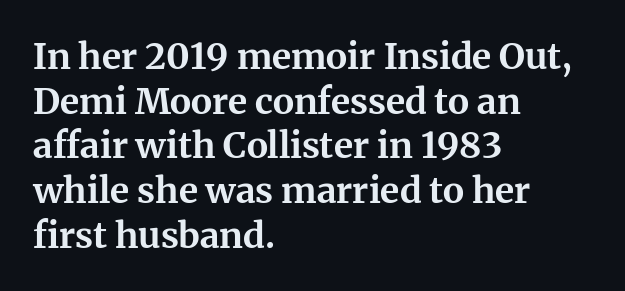
These lines are composed in type with serifs. Typesetter's note: full bold, strokes at maximum text heaviness. Letter spacing: default. Italic? Not at all — the glyphs are vertical. The passage shown is typed in a proportional face where columns would drift.
